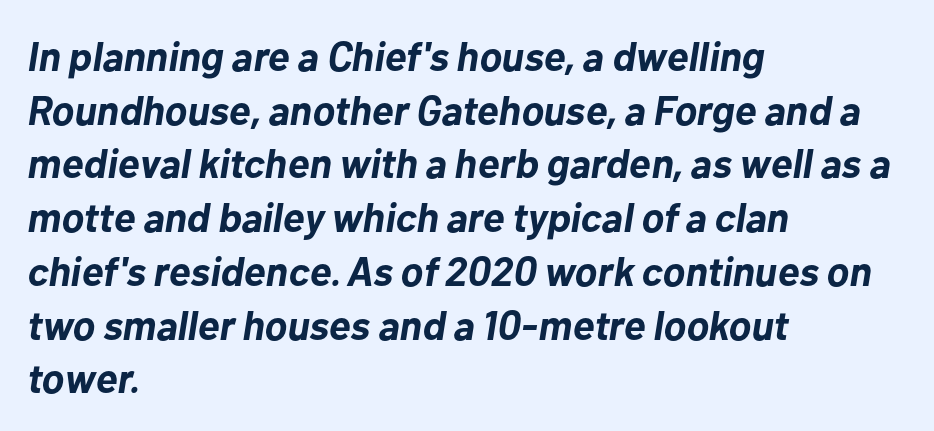
Q: Is the text bold? A: Yes.
Q: Is the text italic (slanted)? A: Yes, it leans right by about 10 degrees.
Q: Is the text underlined? A: No.
Q: How is the paragraph aligned? A: Left-aligned.
Q: Is the spacing between letters normal or unusually wide? A: Normal.
Q: Is the spacing between lines tight, normal or loose? A: Normal.
Q: Width (condensed, normal, or wide)? A: Normal.
Q: Stroke contrast? A: Low.
Q: x-height? A: Medium.
Q: Monospaced? A: No.
